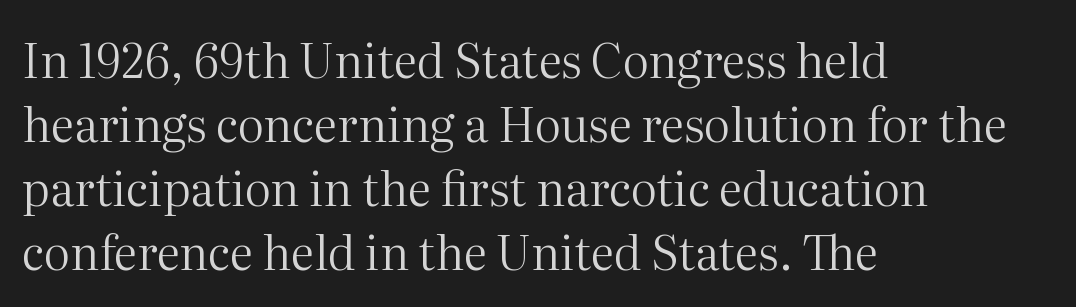
Compared with typical body copy, the letter spacing here is the same. You could not count columns in this text — the font is proportionally spaced. Baseline-to-baseline distance is the conventional proportion of letter height. Unbolded letterforms with no extra heft. Leftover space on each line is placed entirely after the last word.
